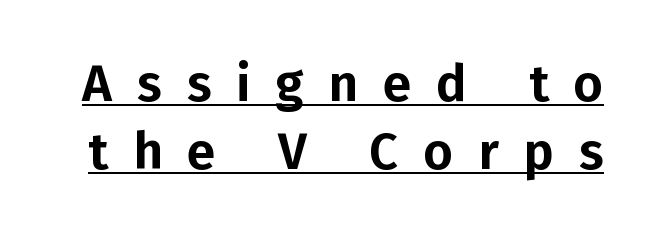
{"serif": "no", "italic": "no", "width": "normal", "stroke_contrast": "low", "x_height": "medium", "monospaced": "no", "underline": "yes", "line_spacing": "normal", "line_spacing_ratio": 1.34, "letter_spacing": "wide", "letter_spacing_em": 0.49, "glyph_px": 51}
